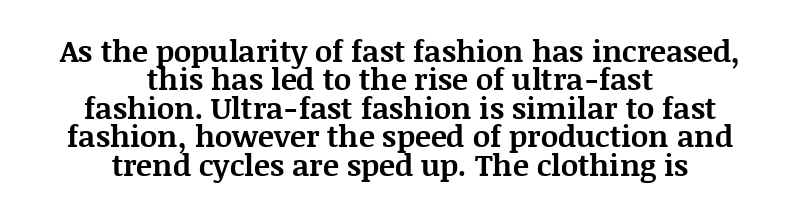
The passage shown is typed in a proportional face where columns would drift. Each new line begins almost immediately beneath the previous one. Teacher's note: observe the equal gaps on both sides — that is centered alignment. Check under the words: just untouched page.
